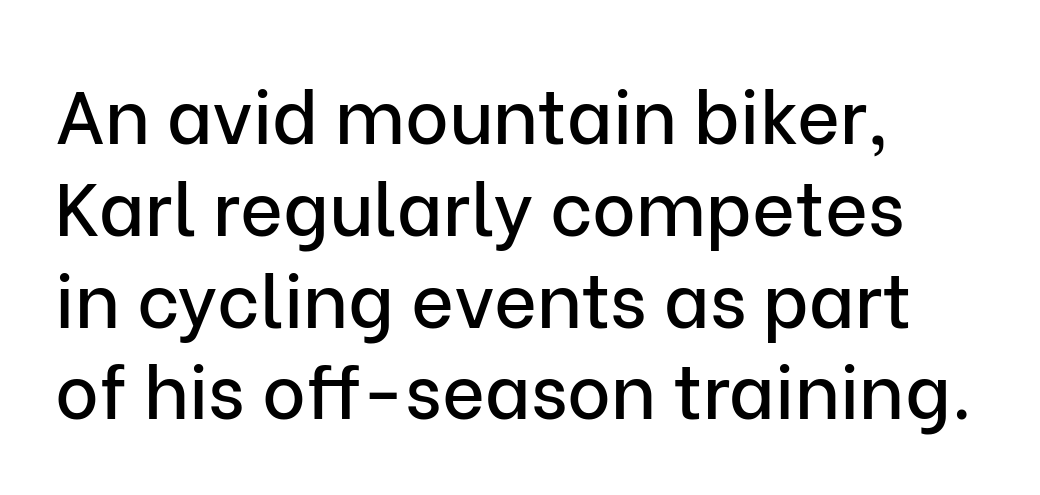
The image shows 74 px sans-serif type, upright; set left-aligned, line spacing 1.24x, normal letter spacing, not underlined; low stroke contrast and a medium x-height.
